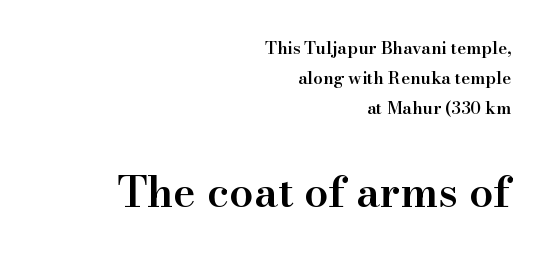
The image shows 43 px semibold serif type, upright; set right-aligned, line spacing 1.76x, normal letter spacing, not underlined; the second (bottom) block is 2.53x larger; high stroke contrast and a small x-height.
